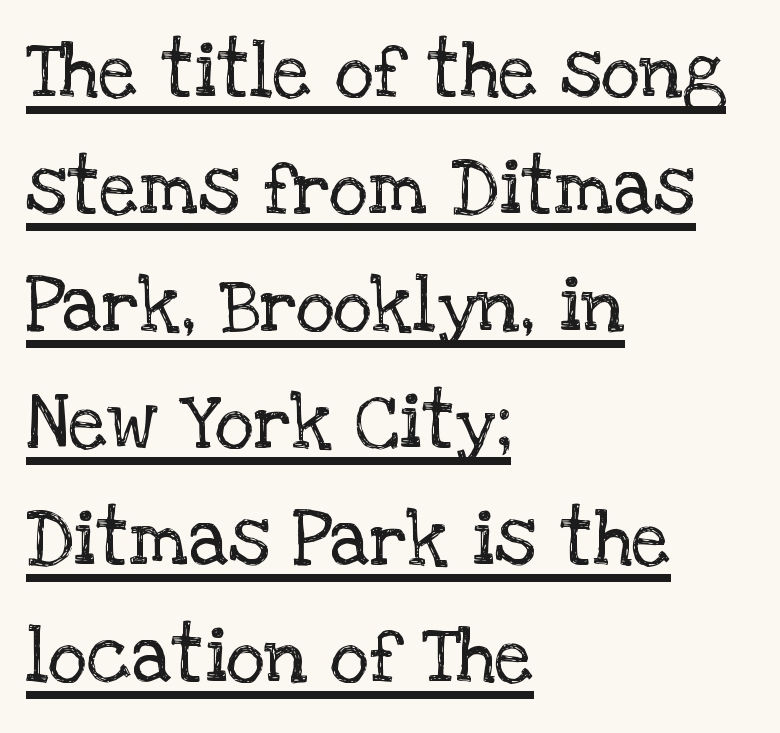
These lines stack with their left ends in a neat column. The gaps between neighbouring characters are ordinary and unremarkable. Do the letters lean? They stand straight. Vertical spacing — default.
